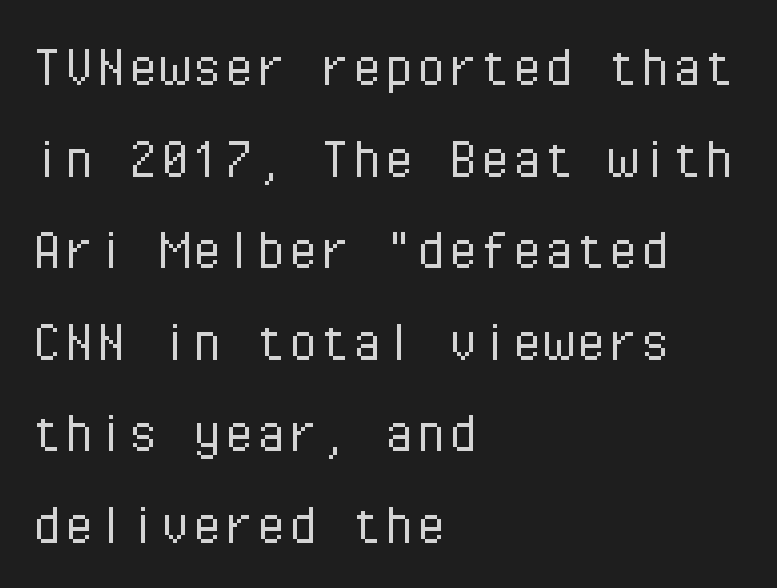
The image shows 64 px light sans-serif type, upright, monospaced; set left-aligned, normal line spacing (1.43x), normal letter spacing, not underlined; low stroke contrast and a medium x-height.
